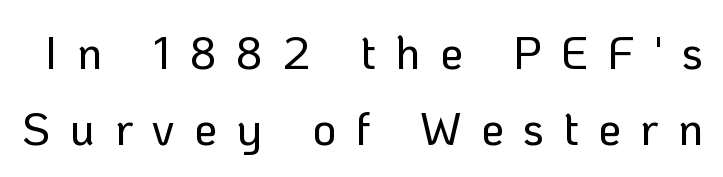
{"serif": "no", "italic": "no", "width": "normal", "stroke_contrast": "low", "x_height": "medium", "monospaced": "no", "underline": "no", "line_spacing": "normal", "line_spacing_ratio": 1.65, "letter_spacing": "wide", "letter_spacing_em": 0.42, "glyph_px": 46}
